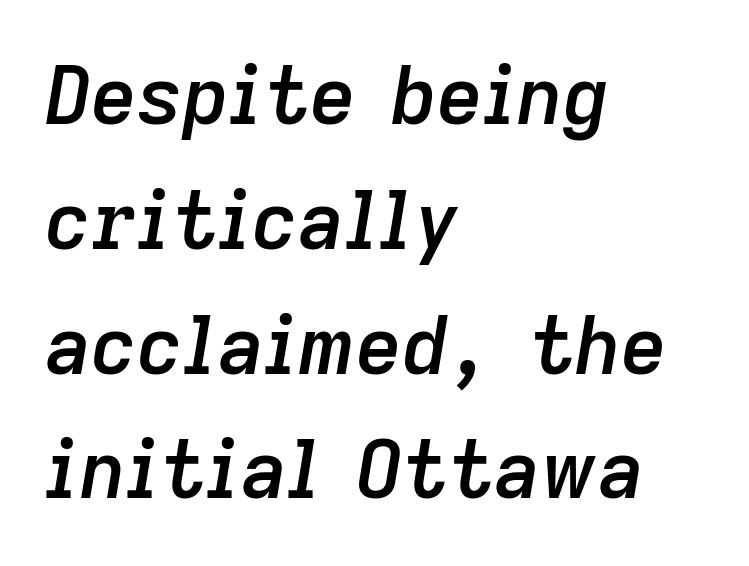
Q: Is the text bold? A: Semi-bold.
Q: Is the text italic (slanted)? A: Yes, it leans right by about 9 degrees.
Q: Is the text underlined? A: No.
Q: How is the paragraph aligned? A: Left-aligned.
Q: Is the spacing between letters normal or unusually wide? A: Normal.
Q: Is the spacing between lines tight, normal or loose? A: Normal.
Q: Width (condensed, normal, or wide)? A: Normal.
Q: Stroke contrast? A: Low.
Q: x-height? A: Medium.
Q: Monospaced? A: No.
